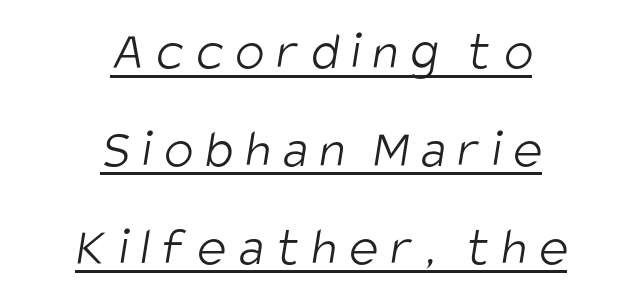
The image shows 55 px light, condensed sans-serif type; set centered, line spacing 1.78x, unusually wide letter spacing (+0.22 em), underlined; low stroke contrast and a large x-height.
